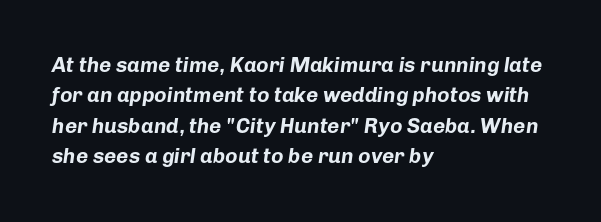
{"italic": "yes", "lean": "right", "slant_degrees": 8, "bold": "yes", "underline": "no", "align": "left", "line_spacing": "normal", "line_spacing_ratio": 1.45, "letter_spacing": "normal", "letter_spacing_em": 0.0, "glyph_px": 21}
